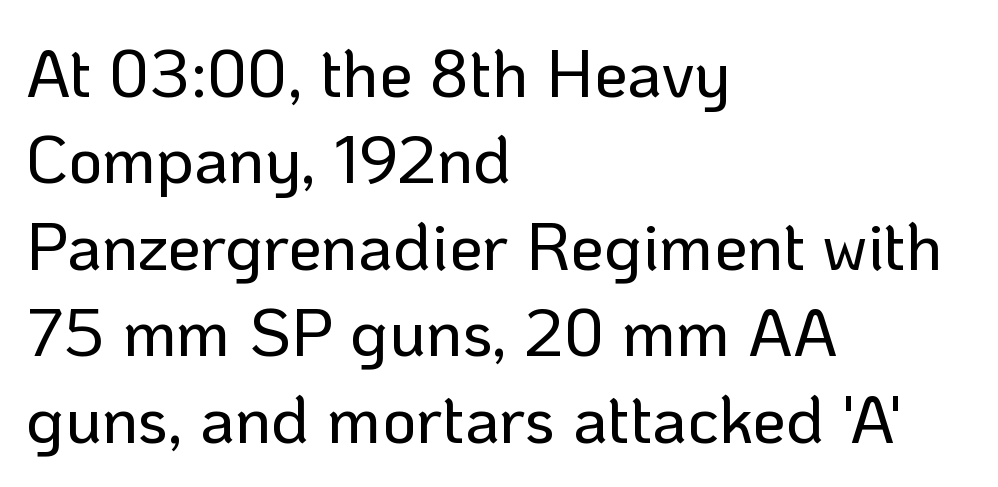
The image shows 67 px sans-serif type, upright; set left-aligned, normal line spacing (1.29x), normal letter spacing, not underlined; low stroke contrast and a medium x-height.
